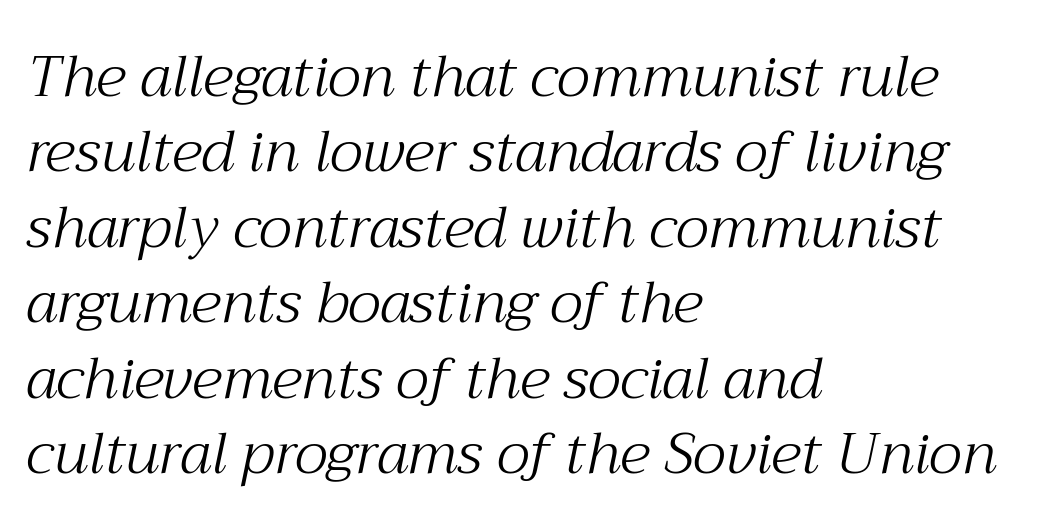
Leading: standard. Is this a heavy cut? Hardly; it is regular or lighter. Rendered with sloped, italic letterforms. These lines keep a tight, regular rhythm from letter to letter.
